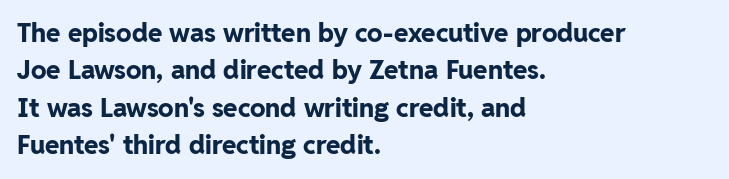
{"italic": "no", "bold": "yes", "underline": "no", "align": "left", "line_spacing": "normal", "line_spacing_ratio": 1.44, "letter_spacing": "normal", "letter_spacing_em": 0.0, "glyph_px": 26}
